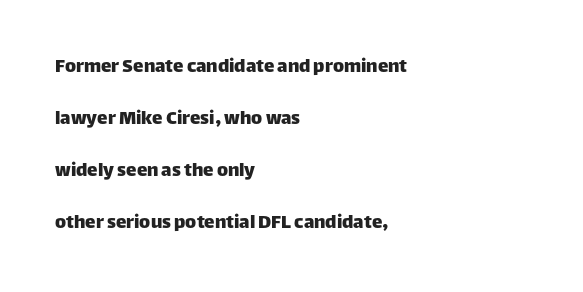
Posture: upright roman. Words appear dense and cohesive because spacing is normal. Line spacing here is loose. Anything drawn beneath the words? Only blank space. Left-aligned paragraph, ragged on the right.
